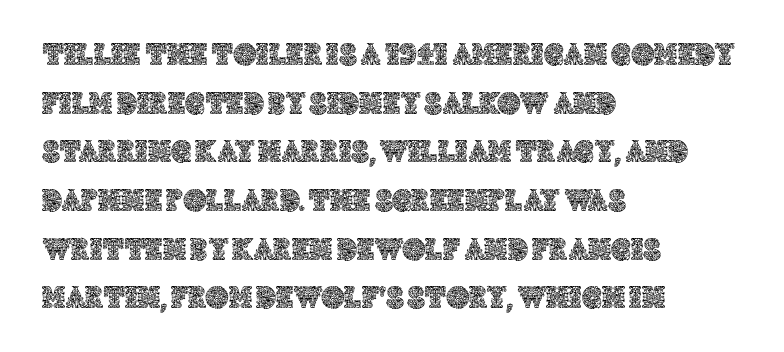
The image shows 32 px text type, upright; set left-aligned, normal line spacing (1.52x), normal letter spacing, not underlined; a large x-height.
